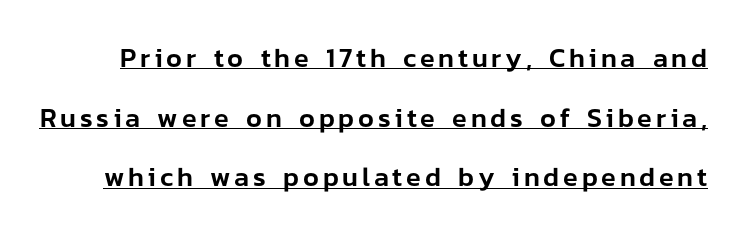
One glance says open: line gaps are wider than usual. Does the lettering tilt? It doesn't — this is upright. The string is rendered with underlining switched on.
